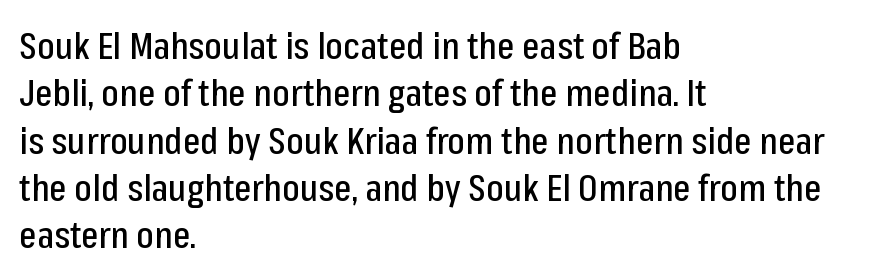
No feet cap the strokes, marking this as sans-serif type. The designer left line spacing at the default. There is no visible air inserted between adjacent glyphs. Caption: multi-line text, flush left, ragged right. The face used here is proportionally spaced, like ordinary book or web type. This is the regular roman posture of the typeface.
